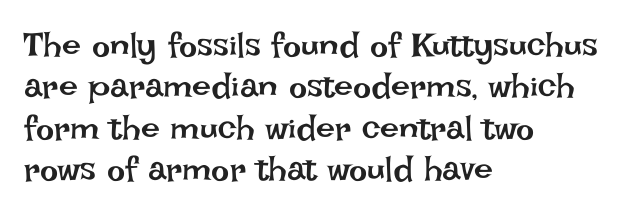
Q: Is the text bold? A: No.
Q: Is the text italic (slanted)? A: No, it is upright.
Q: Is the text underlined? A: No.
Q: How is the paragraph aligned? A: Left-aligned.
Q: Is the spacing between letters normal or unusually wide? A: Normal.
Q: Width (condensed, normal, or wide)? A: Normal.
Q: Stroke contrast? A: Low.
Q: x-height? A: Large.
Q: Monospaced? A: No.
